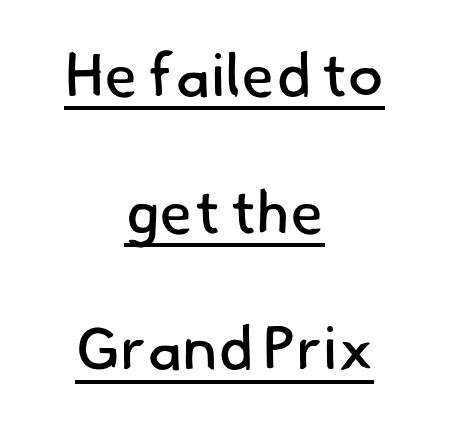
{"serif": "no", "bold": "no", "weight": "regular", "width": "normal", "stroke_contrast": "low", "x_height": "small", "monospaced": "no", "underline": "yes", "align": "center", "line_spacing": "loose", "line_spacing_ratio": 2.24, "letter_spacing": "normal", "letter_spacing_em": 0.0, "glyph_px": 61}
